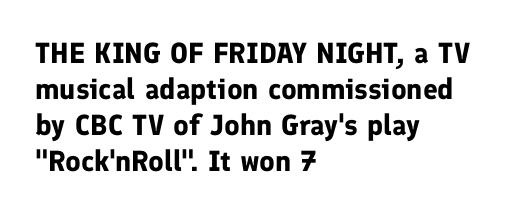
Heavy, bold letterforms. The typography opts for an upright posture over an oblique one. Words float on clear page, feet unadorned. Nope, no serifs anywhere on these letters. The tracking reads as untouched default to a designer's eye.
